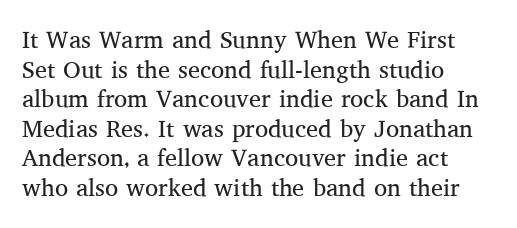
{"italic": "no", "bold": "no", "underline": "no", "align": "left", "line_spacing_ratio": 1.23, "letter_spacing": "normal", "letter_spacing_em": 0.0, "glyph_px": 24}
